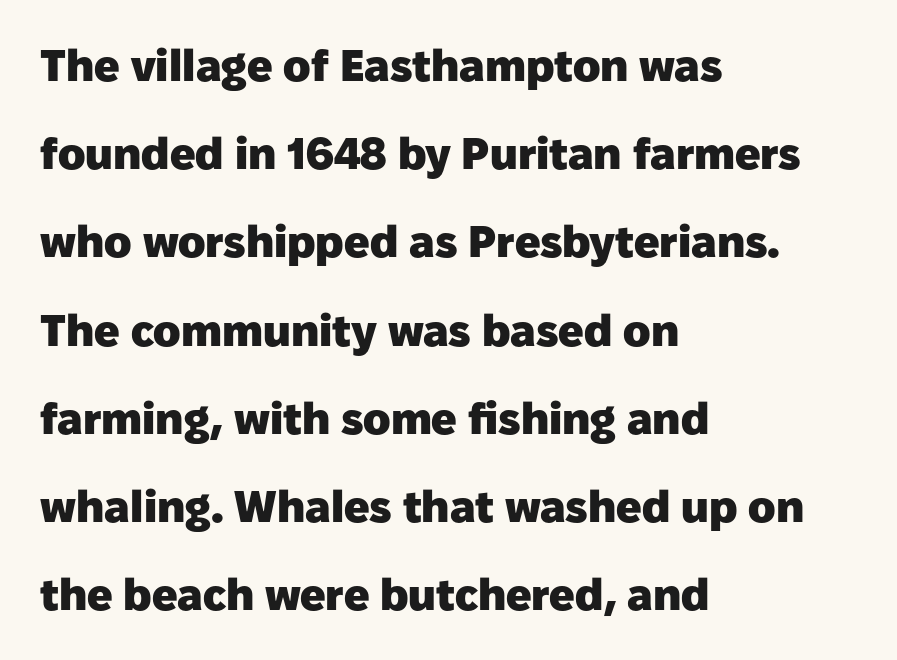
{"serif": "no", "italic": "no", "bold": "yes", "weight": "heavy", "width": "normal", "stroke_contrast": "low", "x_height": "medium", "monospaced": "no", "underline": "no", "align": "left", "line_spacing": "loose", "line_spacing_ratio": 1.96, "letter_spacing": "normal", "letter_spacing_em": 0.0, "glyph_px": 45}
